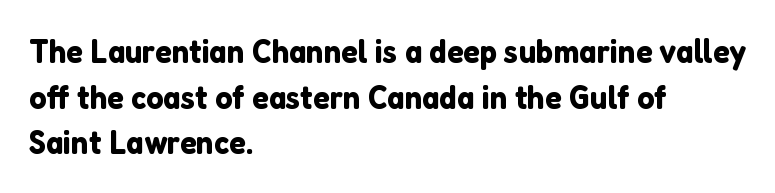
{"serif": "no", "italic": "no", "width": "normal", "stroke_contrast": "low", "x_height": "medium", "monospaced": "no", "underline": "no", "align": "left", "line_spacing": "normal", "line_spacing_ratio": 1.34, "letter_spacing": "normal", "letter_spacing_em": 0.0, "glyph_px": 34}
